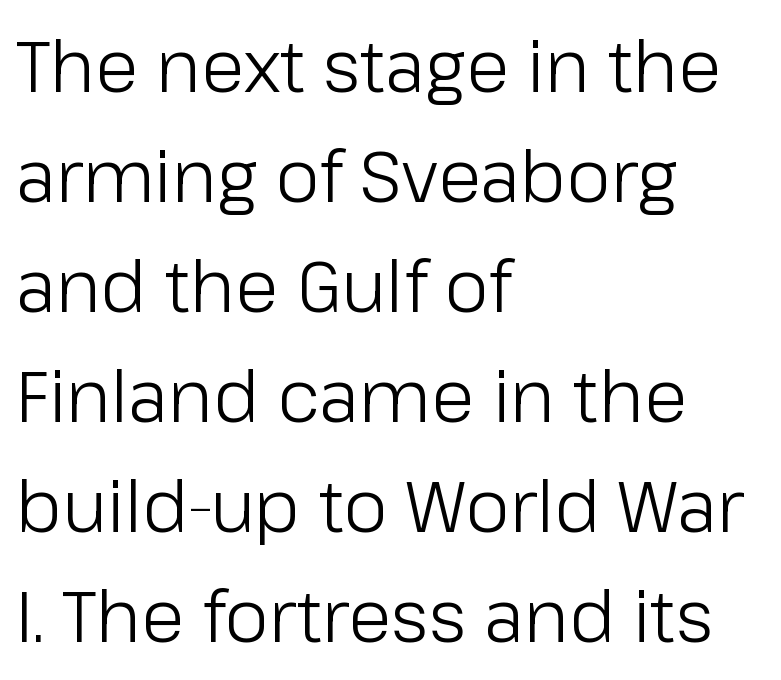
{"serif": "no", "italic": "no", "bold": "no", "weight": "light", "width": "normal", "stroke_contrast": "low", "x_height": "medium", "monospaced": "no", "underline": "no", "align": "left", "line_spacing": "normal", "line_spacing_ratio": 1.55, "letter_spacing": "normal", "letter_spacing_em": 0.0, "glyph_px": 71}
